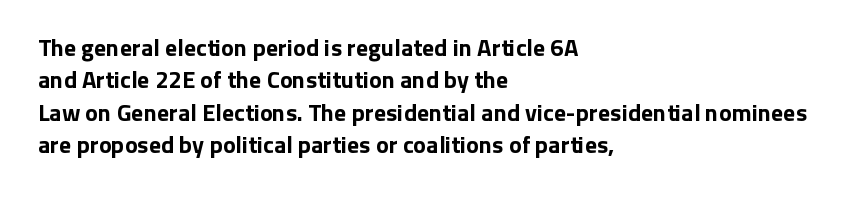
The image shows 24 px bold type, upright; set left-aligned, normal line spacing (1.35x), normal letter spacing, not underlined.
